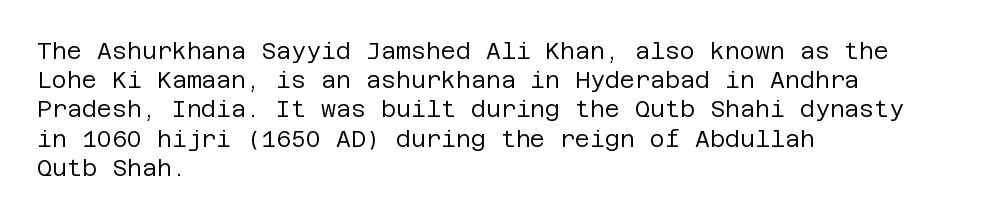
Q: Is the text bold? A: No.
Q: Is the text italic (slanted)? A: No, it is upright.
Q: Is the text underlined? A: No.
Q: How is the paragraph aligned? A: Left-aligned.
Q: Is the spacing between letters normal or unusually wide? A: Normal.
Q: Is the spacing between lines tight, normal or loose? A: Normal.
